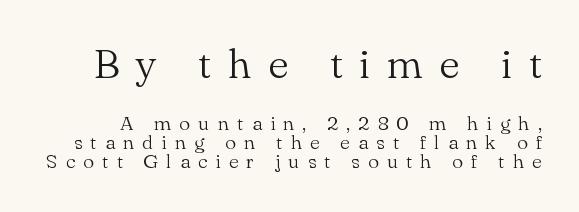
Q: Is the text bold? A: No.
Q: Is the text italic (slanted)? A: No, it is upright.
Q: Is the typeface a serif or a sans-serif typeface? A: Serif.
Q: Is the text underlined? A: No.
Q: Is the spacing between letters normal or unusually wide? A: Unusually wide.
Q: Is the spacing between lines tight, normal or loose? A: Tight.
Q: Which block of text is set in a larger size, the first (top) or the second (bottom)? A: The first (top) one.
Q: Width (condensed, normal, or wide)? A: Normal.
Q: Stroke contrast? A: Medium.
Q: x-height? A: Small.
Q: Monospaced? A: No.
